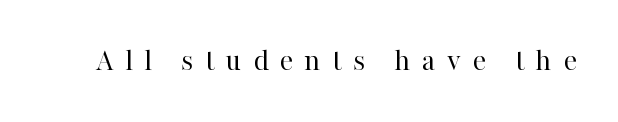
Is this a fixed-width face? No — the glyphs have proportional, varying widths. Is the stroke heavy? The answer is a plain regular-or-lighter. This is serif lettering, the kind often seen in printed books. Upright lettering throughout. Letters rest on an invisible, unmarked baseline.
